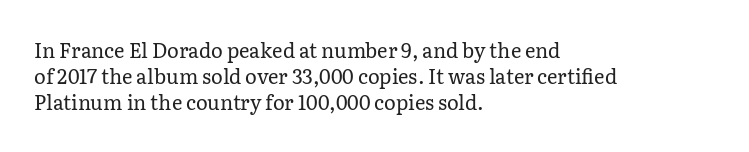
The image shows 20 px text type, upright; set left-aligned, normal line spacing (1.31x), normal letter spacing, not underlined.
